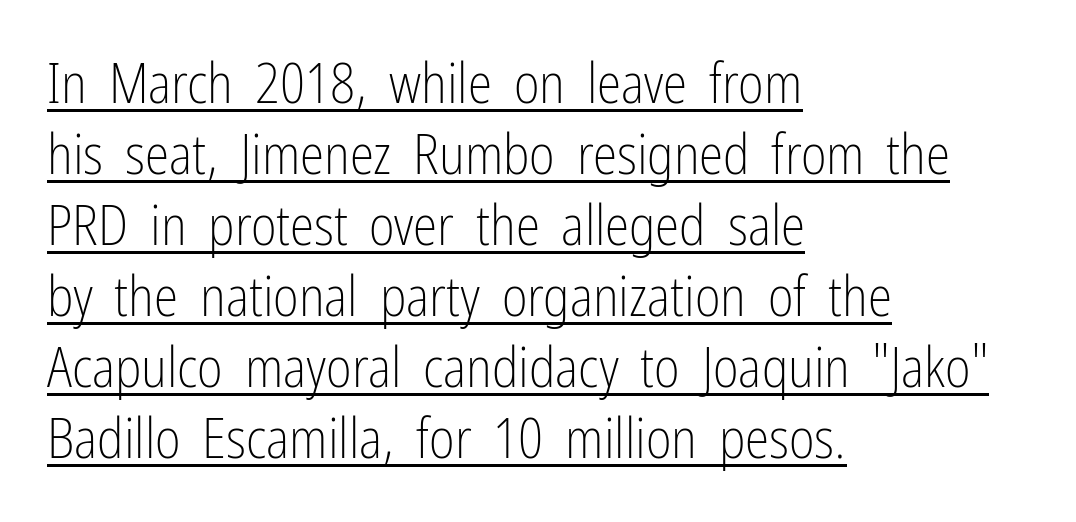
Q: Is the text bold? A: No.
Q: Is the text italic (slanted)? A: No, it is upright.
Q: Is the typeface a serif or a sans-serif typeface? A: Sans-serif.
Q: Is the text underlined? A: Yes.
Q: How is the paragraph aligned? A: Left-aligned.
Q: Is the spacing between letters normal or unusually wide? A: Normal.
Q: Is the spacing between lines tight, normal or loose? A: Normal.
Q: Width (condensed, normal, or wide)? A: Condensed.
Q: Stroke contrast? A: Low.
Q: x-height? A: Medium.
Q: Monospaced? A: No.
